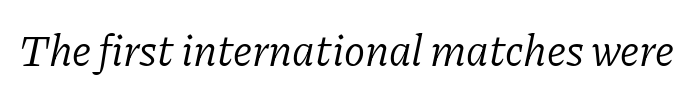
Q: Is the text bold? A: No.
Q: Is the text italic (slanted)? A: Yes, it leans right by about 11 degrees.
Q: Is the typeface a serif or a sans-serif typeface? A: Serif.
Q: Is the text underlined? A: No.
Q: Is the spacing between letters normal or unusually wide? A: Normal.
Q: Width (condensed, normal, or wide)? A: Normal.
Q: Stroke contrast? A: Low.
Q: x-height? A: Medium.
Q: Monospaced? A: No.
